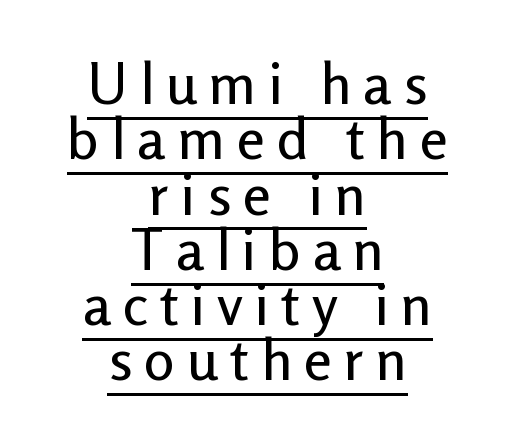
The image shows 57 px sans-serif type, upright; set centered, tight line spacing (0.97x), unusually wide letter spacing (+0.21 em), underlined; low stroke contrast and a medium x-height.
